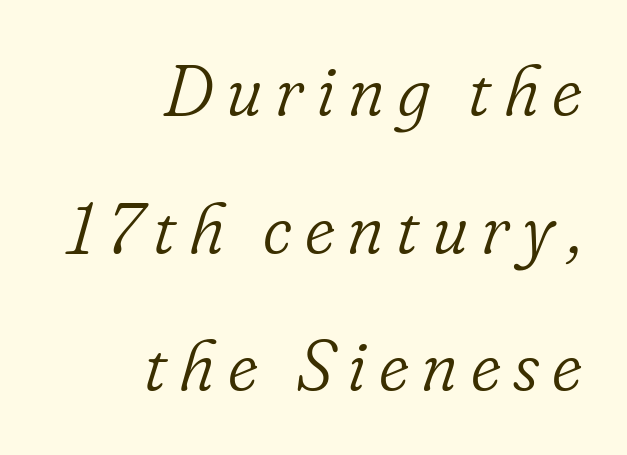
{"serif": "yes", "italic": "yes", "lean": "right", "slant_degrees": 16, "bold": "no", "weight": "light", "width": "normal", "stroke_contrast": "low", "x_height": "small", "monospaced": "no", "underline": "no", "align": "right", "line_spacing": "loose", "line_spacing_ratio": 1.94, "glyph_px": 71}
